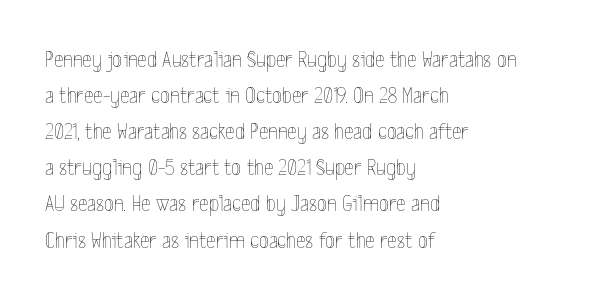
Nothing unusual about the tracking: characters are spaced as the font intends. The typesetter chose a ragged-right arrangement here. Vertical strokes here are truly vertical. In terms of leading, this rendering sits right in the middle.
